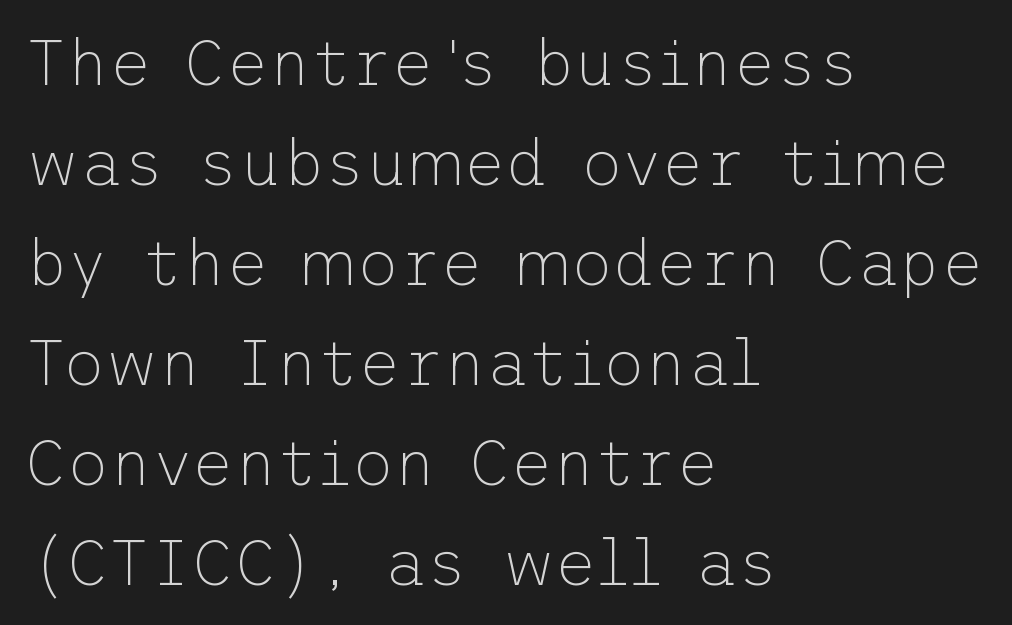
{"serif": "no", "italic": "no", "bold": "no", "weight": "thin", "width": "normal", "stroke_contrast": "low", "x_height": "medium", "underline": "no", "align": "left", "line_spacing": "normal", "line_spacing_ratio": 1.54, "letter_spacing": "normal", "letter_spacing_em": 0.0, "glyph_px": 65}
